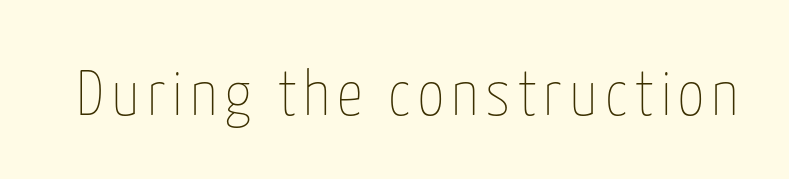
{"italic": "no", "bold": "no", "weight": "thin", "width": "condensed", "stroke_contrast": "low", "x_height": "medium", "monospaced": "no", "underline": "no", "glyph_px": 64}
